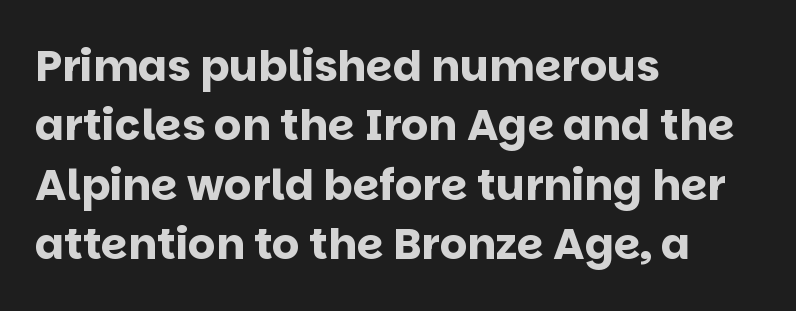
The image shows 43 px bold sans-serif type, upright; set left-aligned, normal line spacing (1.38x), normal letter spacing, not underlined; low stroke contrast and a large x-height.
